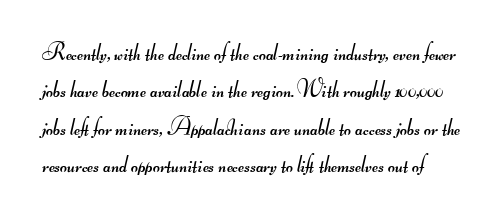
Q: Is the text bold? A: No.
Q: Is the text underlined? A: No.
Q: Is the spacing between letters normal or unusually wide? A: Normal.
Q: Is the spacing between lines tight, normal or loose? A: Normal.
